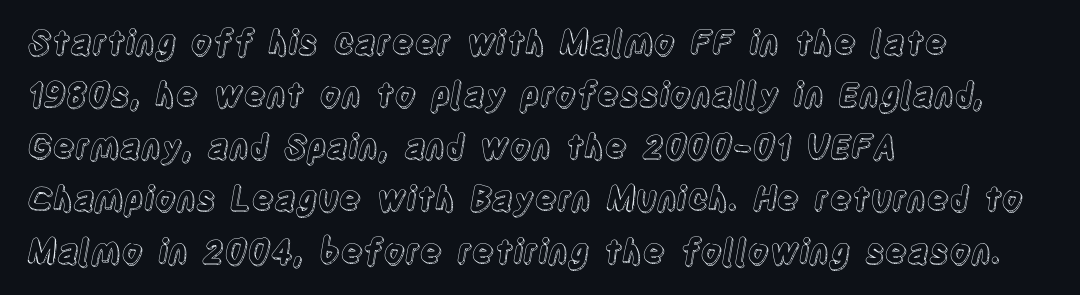
The specimen omits any rule beneath the text block's lines. The block of text has a typical density, with ordinary space between rows. Observe the ordinary spacing: letters are neighbours, not strangers. Notice how the passage keeps a crisp vertical edge on the left only. Varying glyph widths throughout — classic text-font behaviour.
